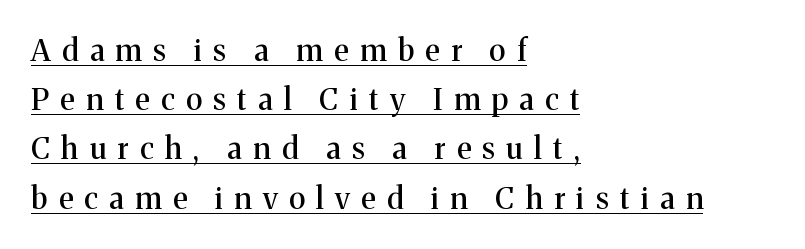
The image shows 30 px serif type, upright; set left-aligned, normal line spacing (1.64x), unusually wide letter spacing (+0.38 em), underlined; medium stroke contrast and a medium x-height.
